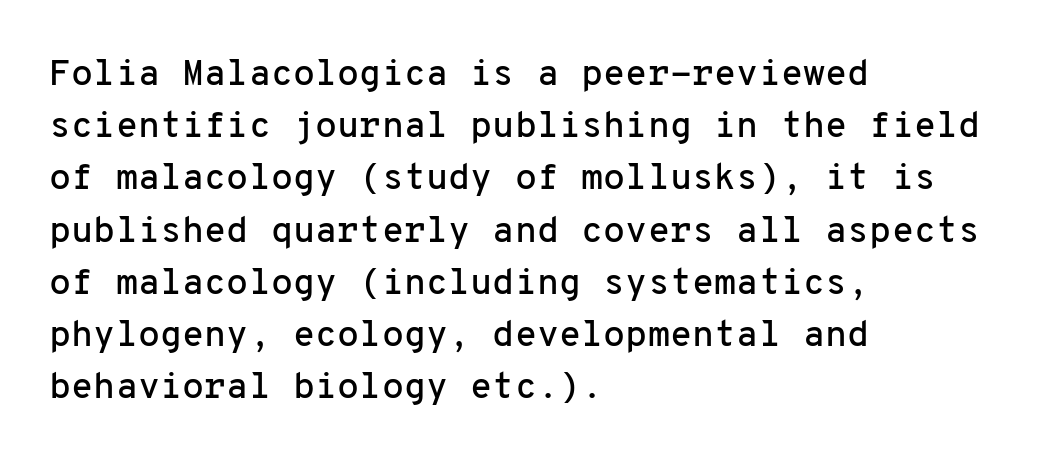
{"serif": "no", "italic": "no", "width": "normal", "stroke_contrast": "low", "x_height": "medium", "monospaced": "yes", "underline": "no", "align": "left", "line_spacing": "normal", "line_spacing_ratio": 1.45, "letter_spacing": "normal", "letter_spacing_em": 0.0, "glyph_px": 36}
